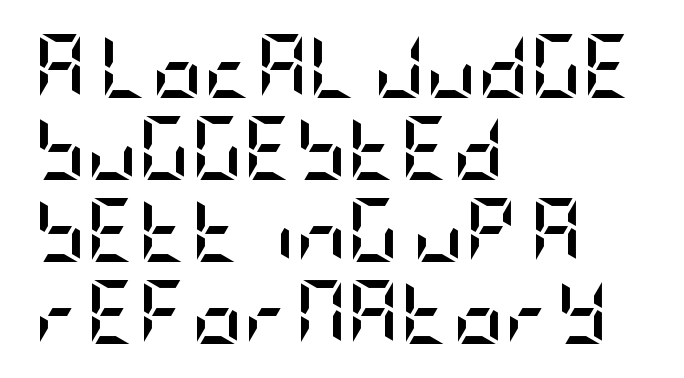
The image shows 64 px semibold, condensed sans-serif type, upright; set left-aligned, normal line spacing (1.28x), normal letter spacing, not underlined; low stroke contrast and a large x-height.
